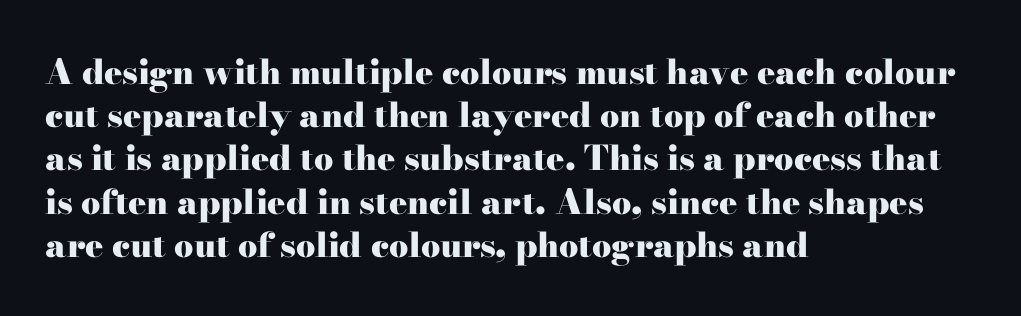
The image shows 34 px heavy, wide serif type, upright; set left-aligned, normal line spacing (1.27x), normal letter spacing, not underlined; high stroke contrast and a small x-height.
